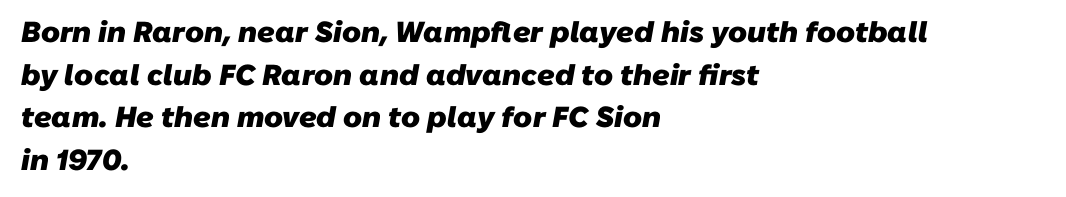
{"serif": "no", "bold": "yes", "weight": "heavy", "width": "normal", "stroke_contrast": "low", "x_height": "medium", "monospaced": "no", "underline": "no", "align": "left", "line_spacing": "normal", "line_spacing_ratio": 1.47, "letter_spacing": "normal", "letter_spacing_em": 0.0, "glyph_px": 29}
